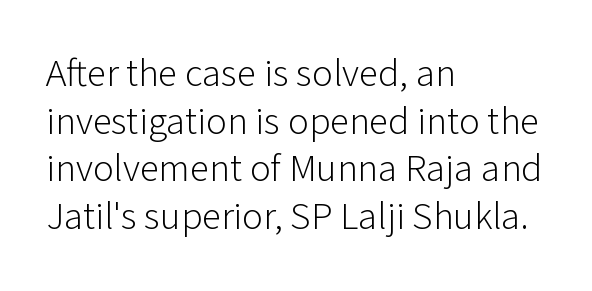
{"serif": "no", "italic": "no", "bold": "no", "weight": "light", "width": "normal", "stroke_contrast": "low", "x_height": "medium", "monospaced": "no", "underline": "no", "align": "left", "line_spacing_ratio": 1.22, "letter_spacing": "normal", "letter_spacing_em": 0.0, "glyph_px": 39}
